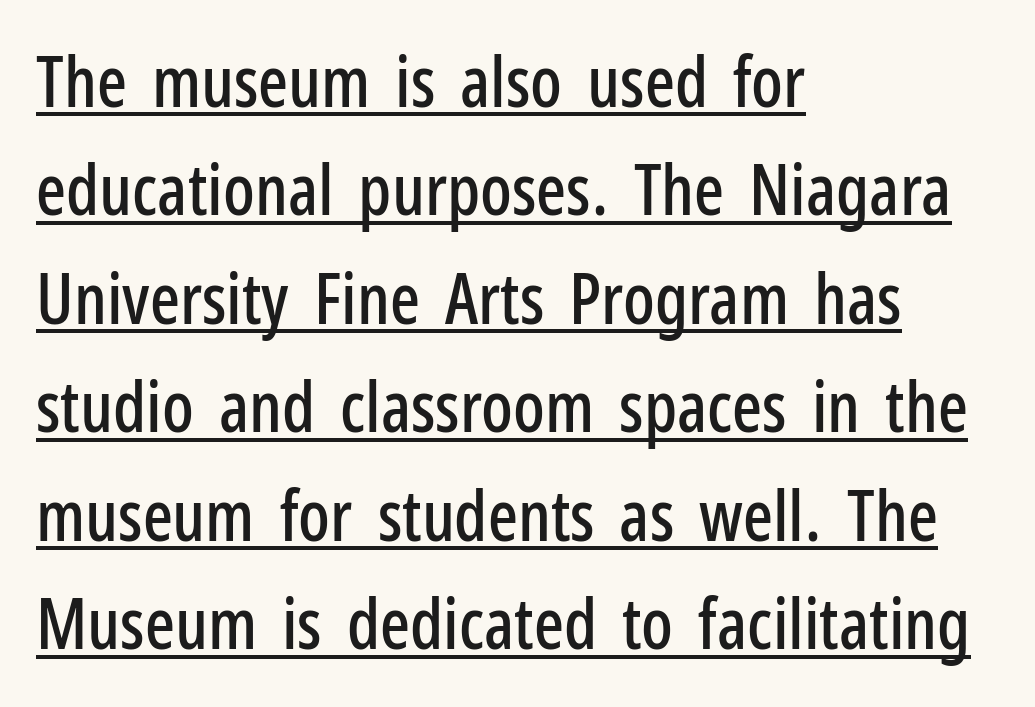
Q: Is the text italic (slanted)? A: No, it is upright.
Q: Is the typeface a serif or a sans-serif typeface? A: Sans-serif.
Q: Is the text underlined? A: Yes.
Q: How is the paragraph aligned? A: Left-aligned.
Q: Is the spacing between letters normal or unusually wide? A: Normal.
Q: Is the spacing between lines tight, normal or loose? A: Normal.
Q: Width (condensed, normal, or wide)? A: Condensed.
Q: Stroke contrast? A: Low.
Q: x-height? A: Medium.
Q: Monospaced? A: No.
